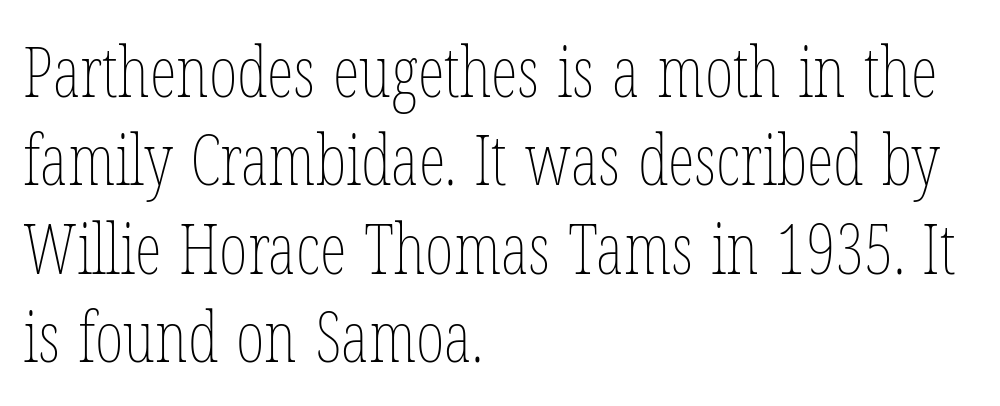
Q: Is the text bold? A: No.
Q: Is the text italic (slanted)? A: No, it is upright.
Q: Is the text underlined? A: No.
Q: How is the paragraph aligned? A: Left-aligned.
Q: Is the spacing between letters normal or unusually wide? A: Normal.
Q: Is the spacing between lines tight, normal or loose? A: Normal.
Q: Width (condensed, normal, or wide)? A: Condensed.
Q: Stroke contrast? A: Low.
Q: x-height? A: Medium.
Q: Monospaced? A: No.
